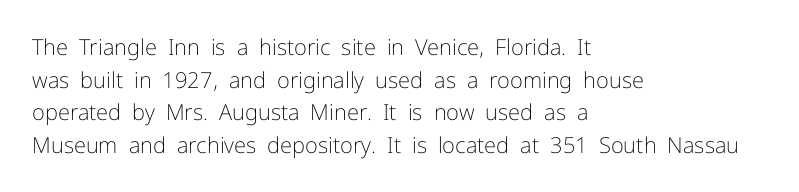
The image shows 22 px text type, upright; set left-aligned, normal line spacing (1.48x), normal letter spacing, not underlined.
